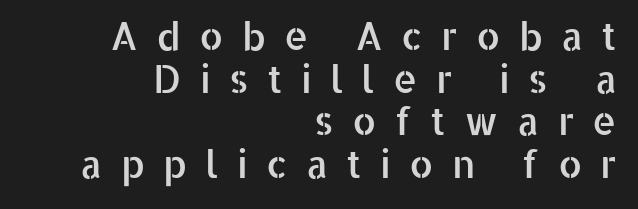
Q: Is the text italic (slanted)? A: No, it is upright.
Q: Is the typeface a serif or a sans-serif typeface? A: Sans-serif.
Q: Is the text underlined? A: No.
Q: How is the paragraph aligned? A: Right-aligned.
Q: Is the spacing between letters normal or unusually wide? A: Unusually wide.
Q: Is the spacing between lines tight, normal or loose? A: Tight.
Q: Width (condensed, normal, or wide)? A: Normal.
Q: Stroke contrast? A: Low.
Q: x-height? A: Medium.
Q: Monospaced? A: No.
